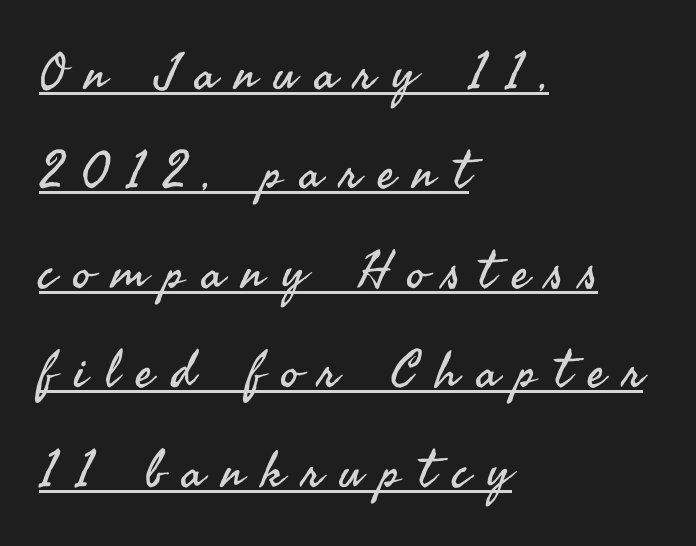
Q: Is the text bold? A: No.
Q: Is the text italic (slanted)? A: Yes.
Q: Is the typeface a serif or a sans-serif typeface? A: Sans-serif.
Q: Is the text underlined? A: Yes.
Q: How is the paragraph aligned? A: Left-aligned.
Q: Is the spacing between letters normal or unusually wide? A: Unusually wide.
Q: Is the spacing between lines tight, normal or loose? A: Loose.
Q: Width (condensed, normal, or wide)? A: Normal.
Q: Stroke contrast? A: Medium.
Q: x-height? A: Small.
Q: Monospaced? A: No.
